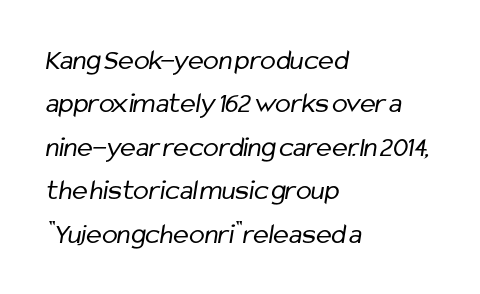
The passage shown is typed in a proportional face where columns would drift. The baseline area is clear. The gaps between neighbouring characters are ordinary and unremarkable. The leading is moderate, giving the passage an even texture. Type style note: lacks serifs. Compared with a centered layout, this one pins lines to the left instead.
